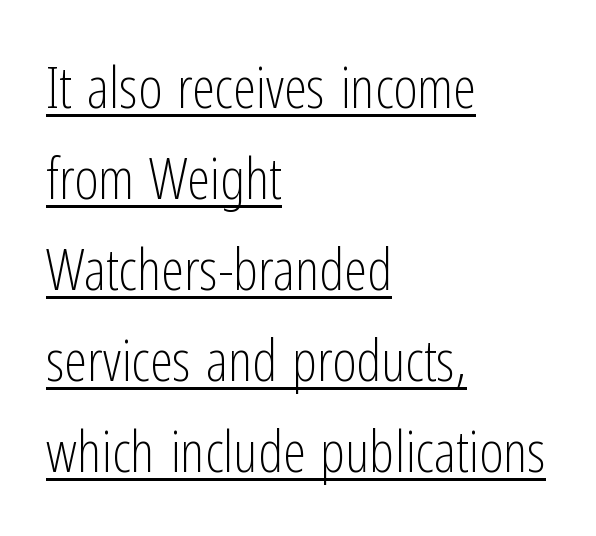
These lines are rendered in a variable-pitch font. This sample keeps an unexceptional amount of space between lines. Every word sits above its own underline. Vertical strokes here are truly vertical. Check where the strokes stop: nothing finishes them off — pure sans. No chunkiness to these letters — they're not bold.
